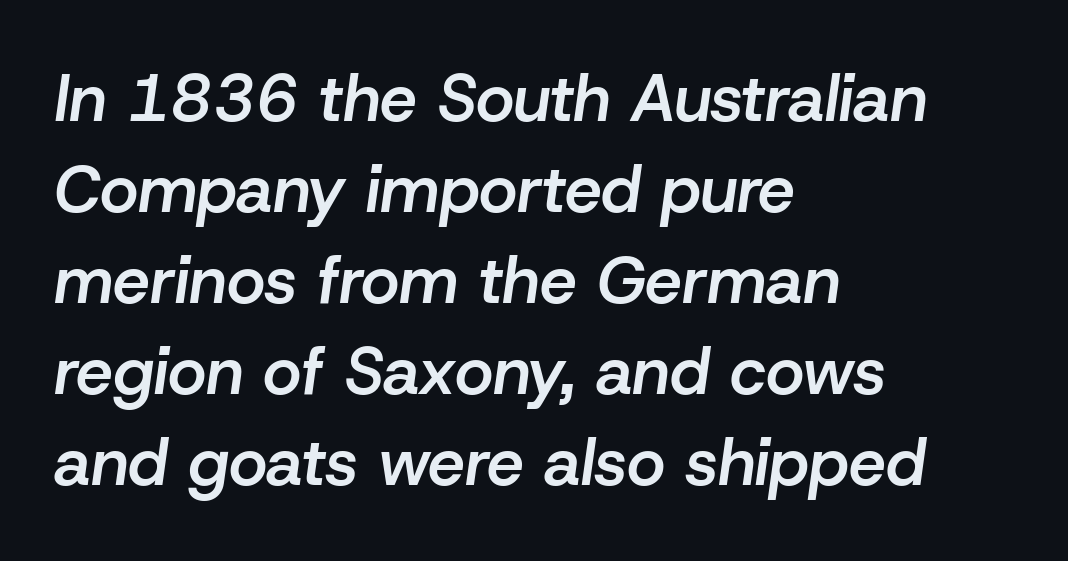
{"italic": "yes", "lean": "right", "slant_degrees": 8, "bold": "semi", "weight": "semibold", "width": "normal", "stroke_contrast": "low", "x_height": "medium", "monospaced": "no", "underline": "no", "align": "left", "line_spacing": "normal", "line_spacing_ratio": 1.38, "letter_spacing": "normal", "letter_spacing_em": 0.0, "glyph_px": 66}
